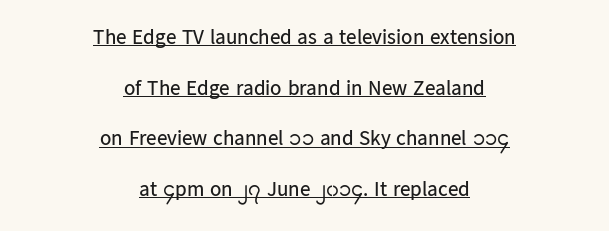
How would I describe the line gaps? Wide and relaxed. Is there any slant? The stems are plumb. Words appear dense and cohesive because spacing is normal. A student would call this center alignment; a typographer would say set centered.
